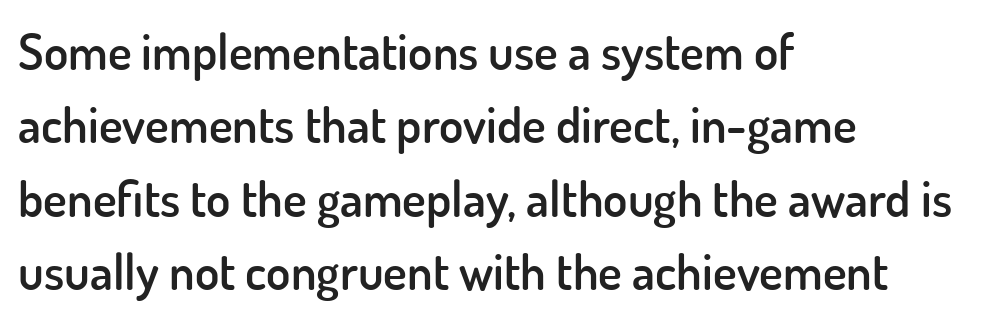
Italic: no, the glyphs are upright roman. Honestly, the letter spacing is just normal — you wouldn't notice it. If you measured baseline to baseline, you'd find a middling distance. Semibold letterforms, between regular and bold. This rendering features lettering with no underline.
